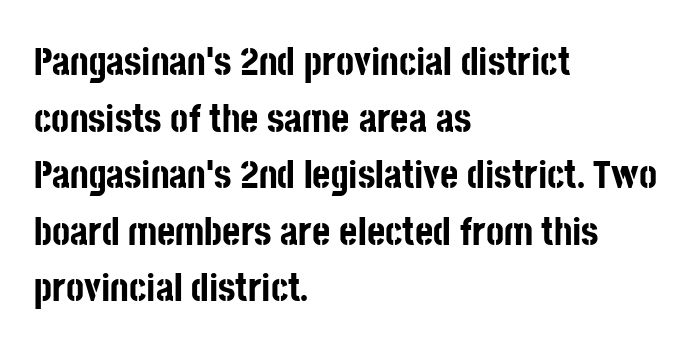
{"serif": "no", "italic": "no", "bold": "yes", "weight": "bold", "width": "condensed", "stroke_contrast": "low", "x_height": "large", "monospaced": "no", "underline": "no", "align": "left", "line_spacing": "normal", "line_spacing_ratio": 1.45, "letter_spacing": "normal", "letter_spacing_em": 0.0, "glyph_px": 39}
